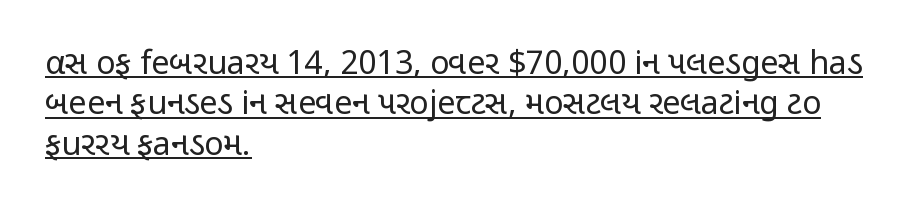
The image shows 32 px regular-weight, condensed sans-serif type, upright; set left-aligned, normal line spacing (1.26x), normal letter spacing, underlined; low stroke contrast and a medium x-height.
